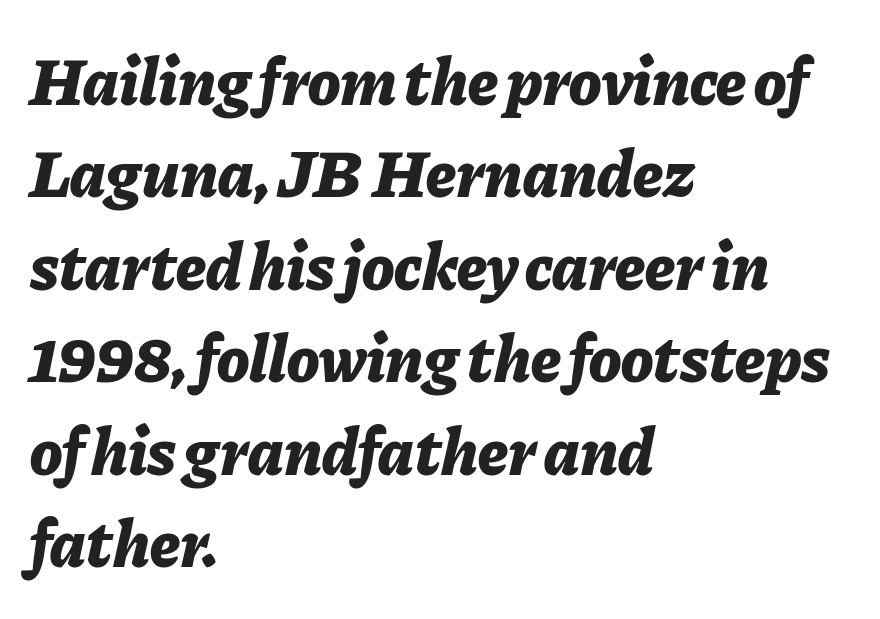
Q: Is the text bold? A: Yes.
Q: Is the text italic (slanted)? A: Yes, it leans right by about 11 degrees.
Q: Is the text underlined? A: No.
Q: How is the paragraph aligned? A: Left-aligned.
Q: Is the spacing between letters normal or unusually wide? A: Normal.
Q: Is the spacing between lines tight, normal or loose? A: Normal.
Q: Width (condensed, normal, or wide)? A: Normal.
Q: Stroke contrast? A: Low.
Q: x-height? A: Medium.
Q: Monospaced? A: No.
